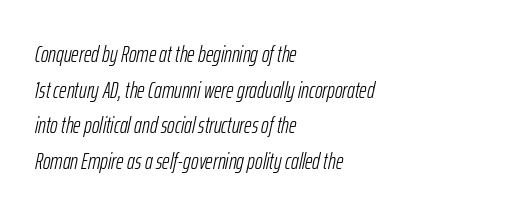
It's the slanting kind of type. Glyph-to-glyph distance matches everyday printed text. Weight: not bold — regular or lighter. Layout note: lines flush left.
